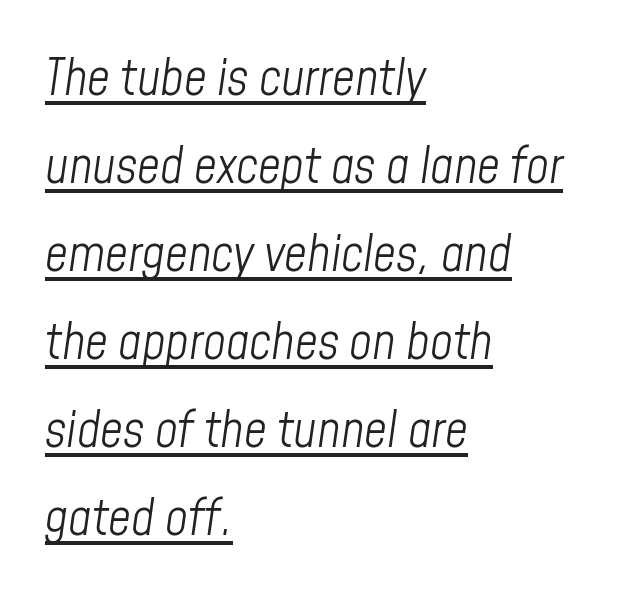
Q: Is the text bold? A: No.
Q: Is the text italic (slanted)? A: Yes, it leans right by about 8 degrees.
Q: Is the text underlined? A: Yes.
Q: How is the paragraph aligned? A: Left-aligned.
Q: Is the spacing between letters normal or unusually wide? A: Normal.
Q: Width (condensed, normal, or wide)? A: Condensed.
Q: Stroke contrast? A: Low.
Q: x-height? A: Medium.
Q: Monospaced? A: No.
